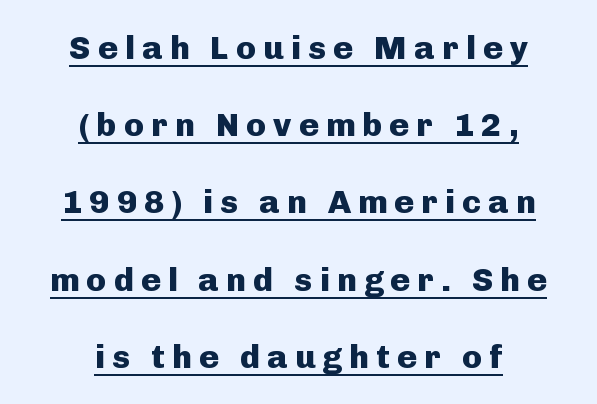
Does extra space separate the letters? Yes, quite a lot of it. Neither beginnings nor endings align; midpoints do. These lines are rendered in a variable-pitch font. The letters stand upright; this is a roman face. Airy leading. The face used here is a sans, in the tradition of grotesques and geometrics.
